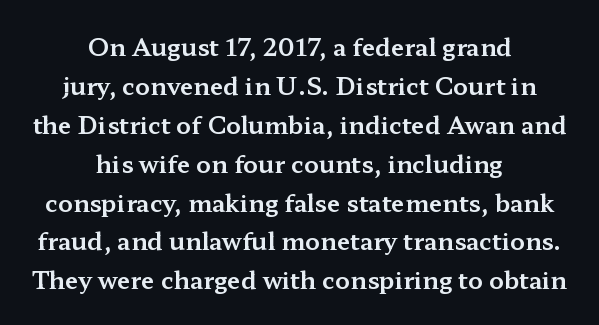
{"italic": "no", "underline": "no", "align": "center", "line_spacing": "normal", "line_spacing_ratio": 1.62, "letter_spacing": "normal", "letter_spacing_em": 0.0, "glyph_px": 24}
